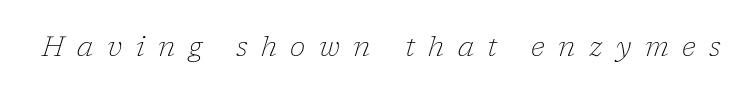
{"serif": "yes", "italic": "yes", "lean": "right", "slant_degrees": 17, "bold": "no", "weight": "thin", "width": "normal", "stroke_contrast": "low", "x_height": "medium", "monospaced": "no", "underline": "no", "letter_spacing": "wide", "letter_spacing_em": 0.48, "glyph_px": 28}
